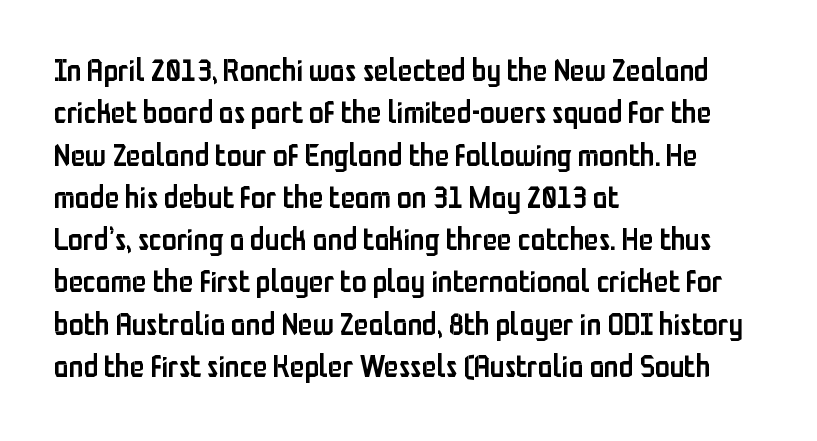
The image shows 30 px semibold, condensed sans-serif type, upright; set left-aligned, normal line spacing (1.41x), normal letter spacing, not underlined; low stroke contrast and a medium x-height.
